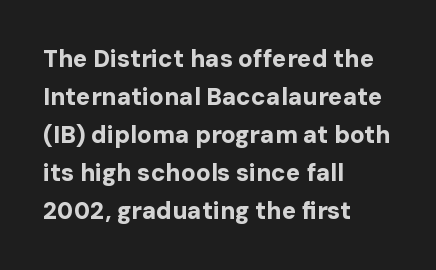
{"italic": "no", "bold": "yes", "underline": "no", "align": "left", "line_spacing": "normal", "line_spacing_ratio": 1.58, "letter_spacing": "normal", "letter_spacing_em": 0.0, "glyph_px": 24}
